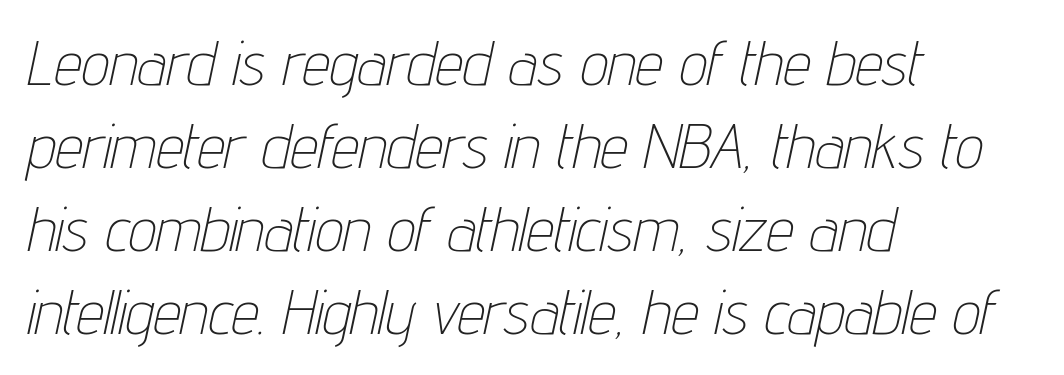
{"italic": "yes", "lean": "right", "slant_degrees": 12, "bold": "no", "weight": "thin", "width": "condensed", "stroke_contrast": "low", "x_height": "medium", "monospaced": "no", "underline": "no", "align": "left", "line_spacing": "normal", "line_spacing_ratio": 1.34, "letter_spacing": "normal", "letter_spacing_em": 0.0, "glyph_px": 62}
